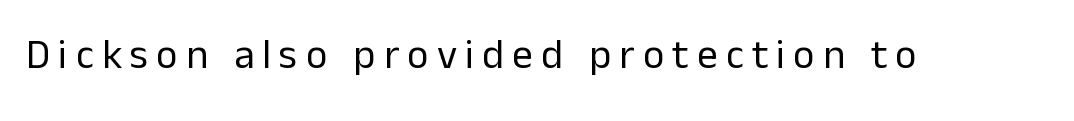
The image shows 41 px regular-weight sans-serif type, upright; set unusually wide letter spacing (+0.2 em), not underlined; low stroke contrast and a medium x-height.
